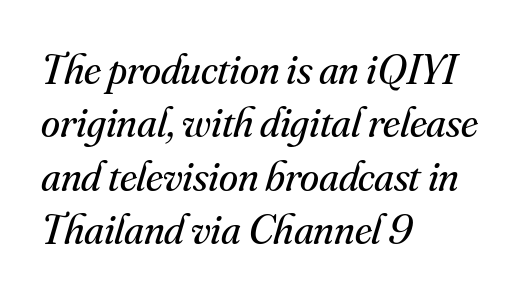
{"serif": "yes", "italic": "yes", "lean": "right", "slant_degrees": 16, "bold": "no", "weight": "regular", "width": "normal", "stroke_contrast": "medium", "x_height": "small", "monospaced": "no", "underline": "no", "align": "left", "line_spacing_ratio": 1.24, "letter_spacing": "normal", "letter_spacing_em": 0.0, "glyph_px": 43}
